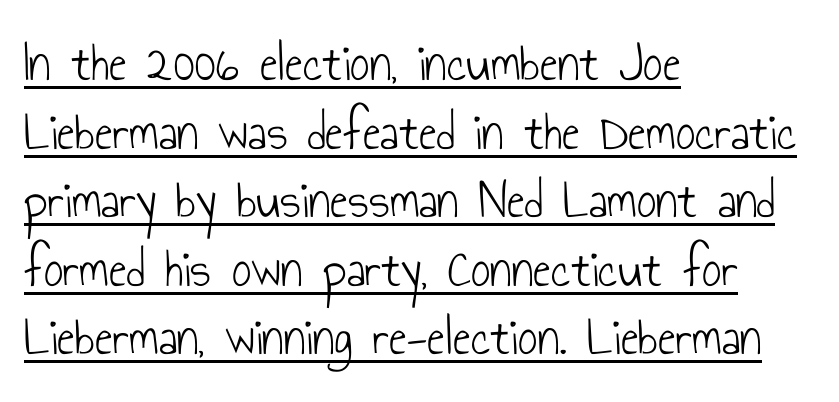
What's the leading like? Ordinary, nothing unusual. Summary of weight: not heavy and not bold. Short and long lines alike share a common starting point at left. You can see a thin bar hugging the bottom of the glyphs.
